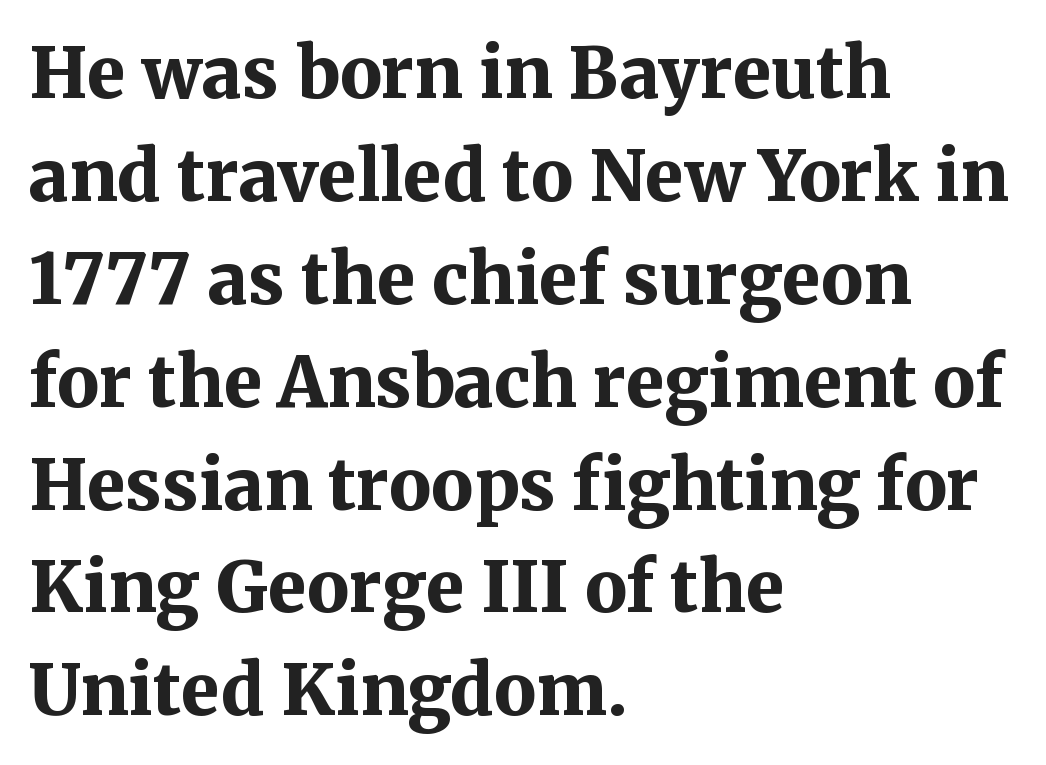
{"serif": "yes", "italic": "no", "bold": "yes", "weight": "bold", "width": "normal", "stroke_contrast": "medium", "x_height": "medium", "monospaced": "no", "underline": "no", "align": "left", "line_spacing": "normal", "line_spacing_ratio": 1.47, "letter_spacing": "normal", "letter_spacing_em": 0.0, "glyph_px": 70}
